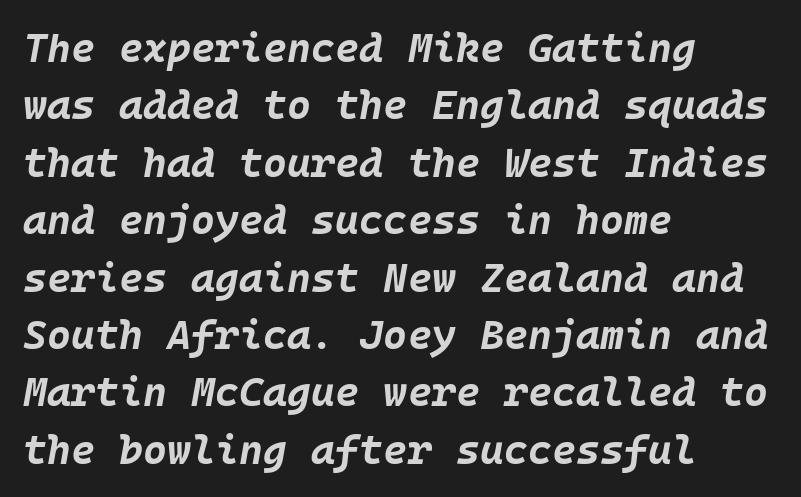
Q: Is the text bold? A: Yes.
Q: Is the text italic (slanted)? A: Yes, it leans right by about 10 degrees.
Q: Is the text underlined? A: No.
Q: How is the paragraph aligned? A: Left-aligned.
Q: Is the spacing between letters normal or unusually wide? A: Normal.
Q: Is the spacing between lines tight, normal or loose? A: Normal.
Q: Width (condensed, normal, or wide)? A: Normal.
Q: Stroke contrast? A: Low.
Q: x-height? A: Large.
